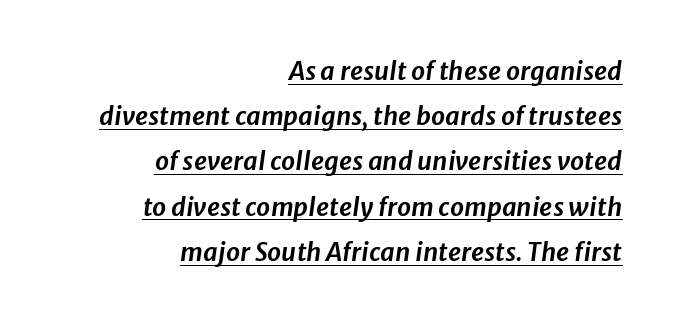
{"italic": "yes", "lean": "right", "slant_degrees": 8, "underline": "yes", "align": "right", "line_spacing_ratio": 1.81, "letter_spacing": "normal", "letter_spacing_em": 0.0, "glyph_px": 25}
